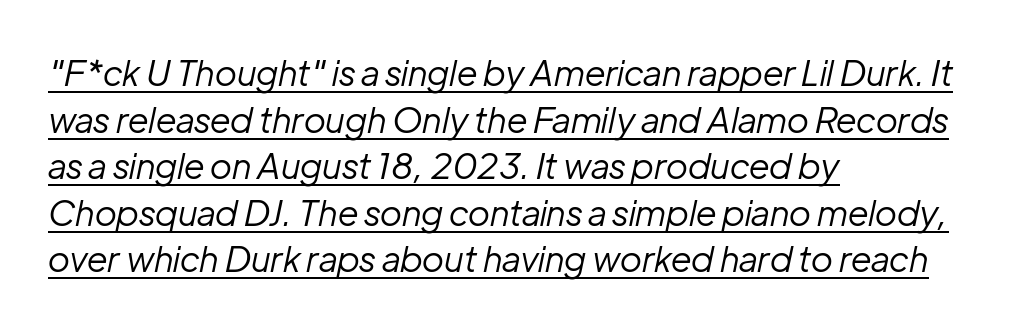
Q: Is the text bold? A: No.
Q: Is the text italic (slanted)? A: Yes, it leans right by about 12 degrees.
Q: Is the text underlined? A: Yes.
Q: How is the paragraph aligned? A: Left-aligned.
Q: Is the spacing between letters normal or unusually wide? A: Normal.
Q: Is the spacing between lines tight, normal or loose? A: Normal.
Q: Width (condensed, normal, or wide)? A: Normal.
Q: Stroke contrast? A: Low.
Q: x-height? A: Medium.
Q: Monospaced? A: No.
